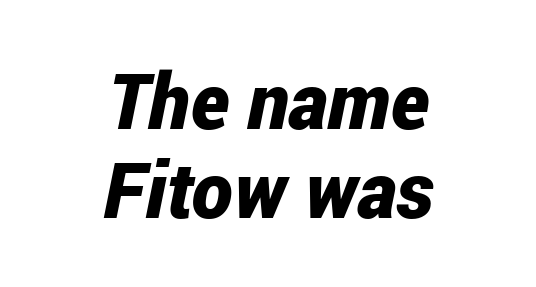
The image shows 78 px bold, condensed type, italic (leaning right); set centered, tight line spacing (1.14x), normal letter spacing, not underlined; low stroke contrast and a medium x-height.
